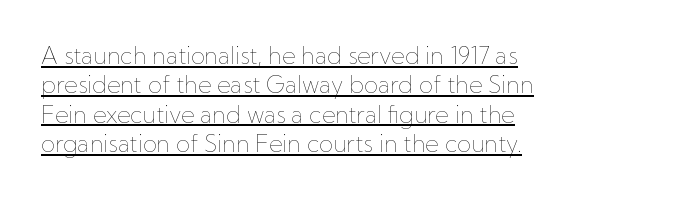
{"italic": "no", "bold": "no", "underline": "yes", "align": "left", "line_spacing": "normal", "line_spacing_ratio": 1.28, "letter_spacing": "normal", "letter_spacing_em": 0.0, "glyph_px": 23}
